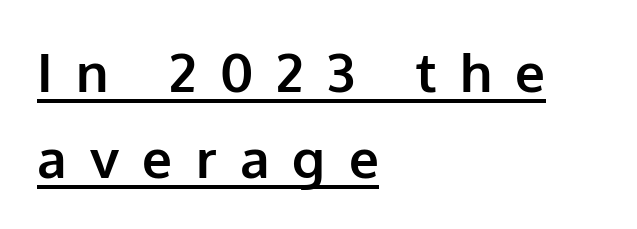
The image shows 53 px bold sans-serif type, upright; set left-aligned, normal line spacing (1.63x), unusually wide letter spacing (+0.44 em), underlined; low stroke contrast and a medium x-height.
